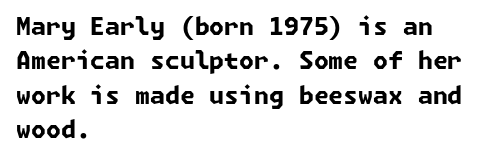
The image shows 24 px bold type; set left-aligned, normal line spacing (1.43x), normal letter spacing, not underlined.
